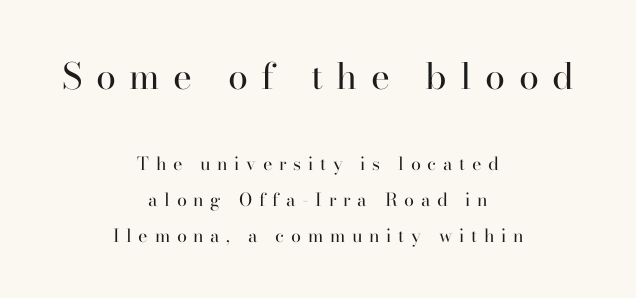
{"serif": "yes", "italic": "no", "bold": "no", "weight": "regular", "width": "normal", "stroke_contrast": "high", "x_height": "small", "monospaced": "no", "underline": "no", "align": "center", "line_spacing": "loose", "line_spacing_ratio": 2.0, "letter_spacing": "wide", "letter_spacing_em": 0.37, "larger_block": "first", "size_ratio": 2.0, "glyph_px": 36}
